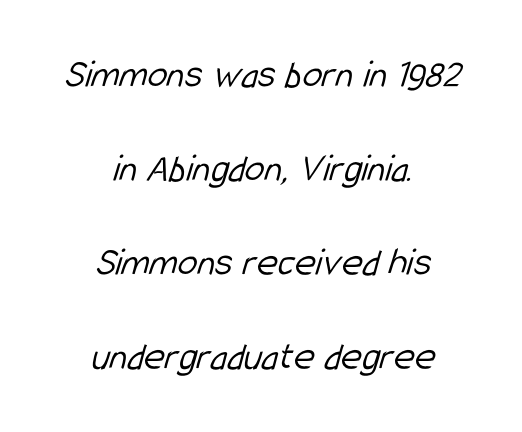
Q: Is the text bold? A: No.
Q: Is the typeface a serif or a sans-serif typeface? A: Sans-serif.
Q: Is the text underlined? A: No.
Q: How is the paragraph aligned? A: Centered.
Q: Is the spacing between letters normal or unusually wide? A: Normal.
Q: Is the spacing between lines tight, normal or loose? A: Loose.
Q: Width (condensed, normal, or wide)? A: Condensed.
Q: Stroke contrast? A: Low.
Q: x-height? A: Medium.
Q: Monospaced? A: No.
